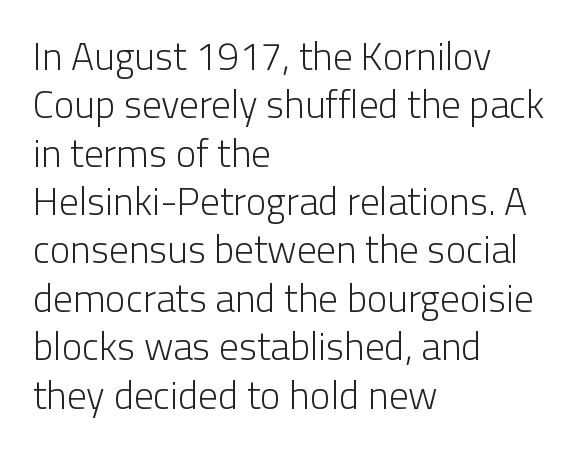
{"serif": "no", "italic": "no", "bold": "no", "weight": "light", "width": "normal", "stroke_contrast": "low", "x_height": "medium", "monospaced": "no", "underline": "no", "align": "left", "line_spacing_ratio": 1.24, "letter_spacing": "normal", "letter_spacing_em": 0.0, "glyph_px": 39}
